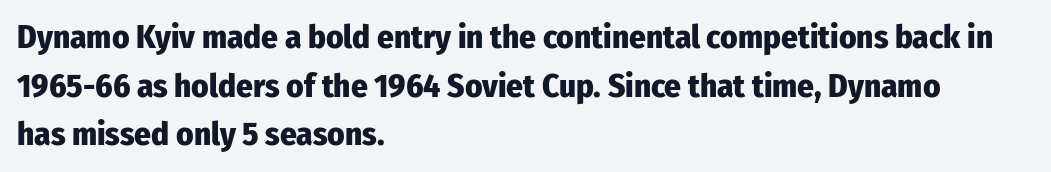
{"serif": "no", "italic": "no", "bold": "yes", "weight": "heavy", "width": "condensed", "stroke_contrast": "low", "x_height": "medium", "monospaced": "no", "underline": "no", "align": "left", "line_spacing": "normal", "line_spacing_ratio": 1.47, "letter_spacing": "normal", "letter_spacing_em": 0.0, "glyph_px": 33}
